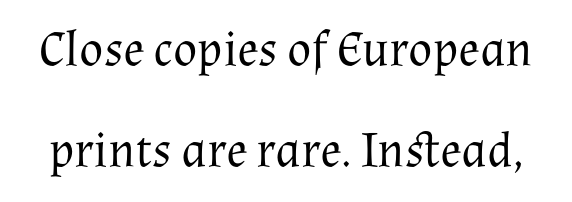
Q: Is the text bold? A: No.
Q: Is the text italic (slanted)? A: No, it is upright.
Q: Is the typeface a serif or a sans-serif typeface? A: Serif.
Q: Is the text underlined? A: No.
Q: Is the spacing between letters normal or unusually wide? A: Normal.
Q: Is the spacing between lines tight, normal or loose? A: Loose.
Q: Width (condensed, normal, or wide)? A: Normal.
Q: Stroke contrast? A: Medium.
Q: x-height? A: Medium.
Q: Monospaced? A: No.
